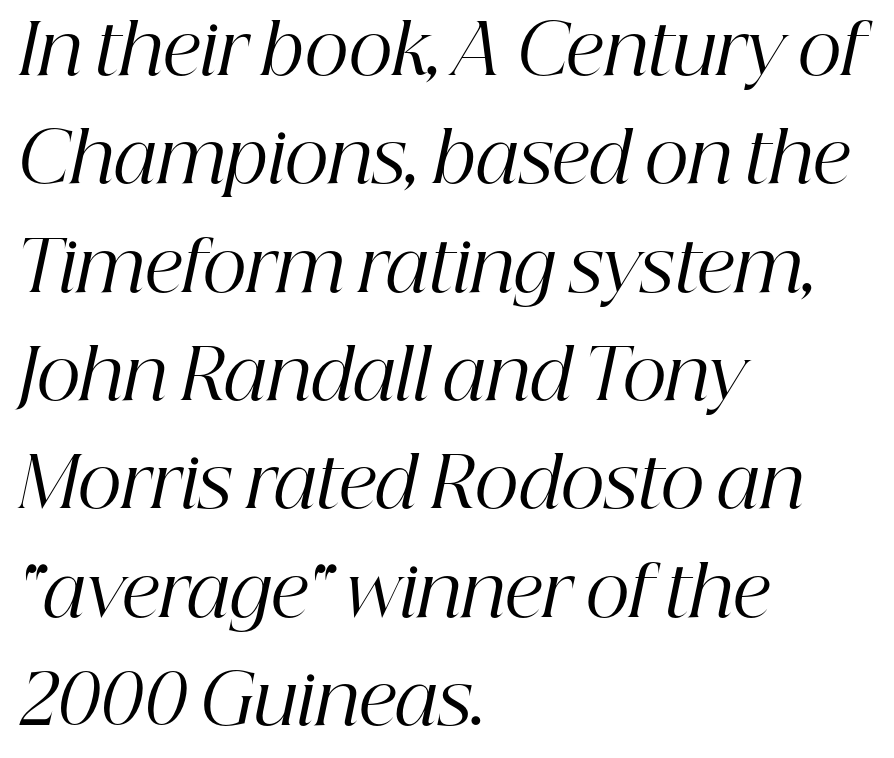
{"serif": "yes", "italic": "yes", "lean": "right", "slant_degrees": 12, "bold": "no", "weight": "regular", "width": "normal", "stroke_contrast": "high", "x_height": "medium", "monospaced": "no", "underline": "no", "align": "left", "line_spacing": "normal", "line_spacing_ratio": 1.57, "letter_spacing": "normal", "letter_spacing_em": 0.0, "glyph_px": 69}
